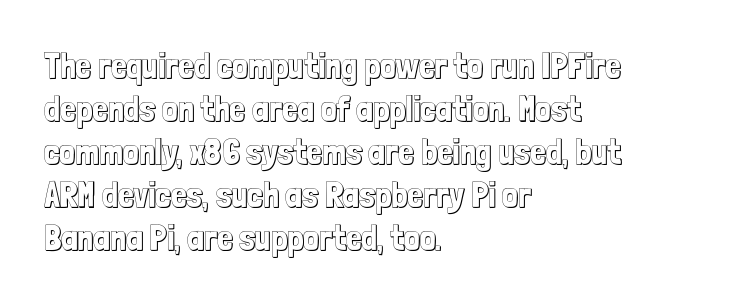
Q: Is the text italic (slanted)? A: No, it is upright.
Q: Is the text underlined? A: No.
Q: How is the paragraph aligned? A: Left-aligned.
Q: Is the spacing between letters normal or unusually wide? A: Normal.
Q: Width (condensed, normal, or wide)? A: Condensed.
Q: x-height? A: Medium.
Q: Monospaced? A: No.
